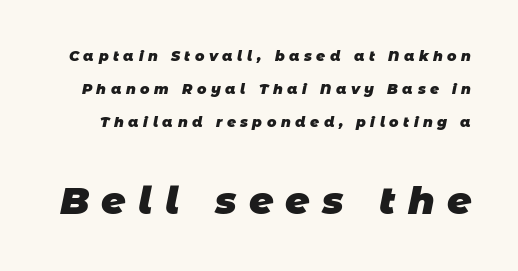
The composition opens small and finishes big. Has an underline been added? It has not. Each letter keeps its own natural width here, so spacing adapts to shape. Each new line begins a long way beneath the previous one. In terms of letterspacing, this is a distinctly airy, spread setting. Nothing sits at the stroke ends, so this counts as sans-serif.
